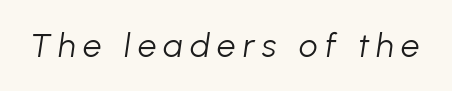
Q: Is the text bold? A: No.
Q: Is the text italic (slanted)? A: Yes, it leans right by about 8 degrees.
Q: Is the text underlined? A: No.
Q: Is the spacing between letters normal or unusually wide? A: Unusually wide.
Q: Width (condensed, normal, or wide)? A: Normal.
Q: Stroke contrast? A: Low.
Q: x-height? A: Medium.
Q: Monospaced? A: No.
